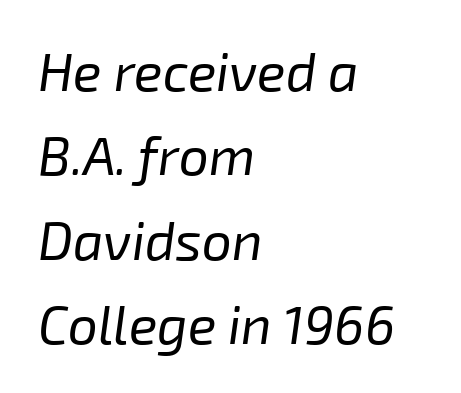
The face used here is proportionally spaced, like ordinary book or web type. The block of text has a typical density, with ordinary space between rows. Reading down the block, your eye returns to a fixed left position each line. The typeface has the unassuming heft of standard copy or less. The space beneath each line is pristine and unruled.
